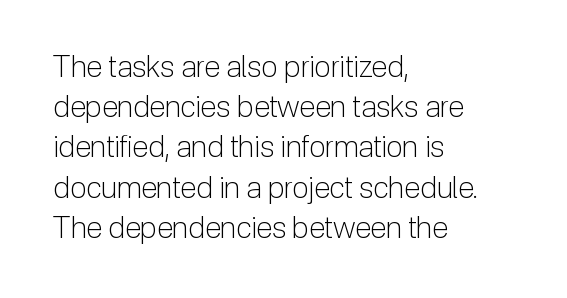
The image shows 30 px light sans-serif type, upright; set left-aligned, normal line spacing (1.34x), normal letter spacing, not underlined; low stroke contrast and a medium x-height.
